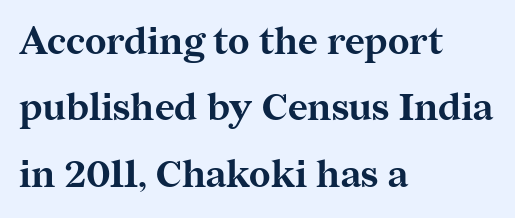
A typesetter would label this face a serif. This sample is left-justified, so line endings fall wherever the words run out. There is no visible air inserted between adjacent glyphs. Descender tails drop into unmarked territory. Character widths vary here, with narrow letters taking less room than wide ones.
